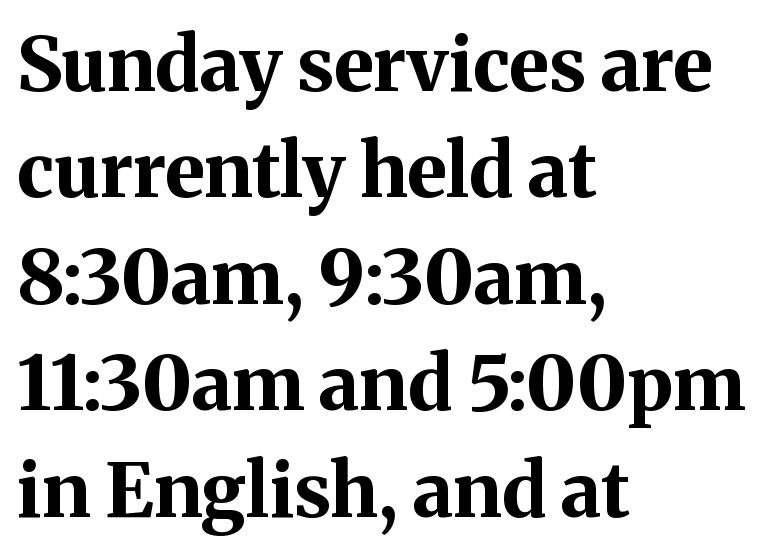
Q: Is the text bold? A: Yes.
Q: Is the text italic (slanted)? A: No, it is upright.
Q: Is the typeface a serif or a sans-serif typeface? A: Serif.
Q: Is the text underlined? A: No.
Q: How is the paragraph aligned? A: Left-aligned.
Q: Is the spacing between letters normal or unusually wide? A: Normal.
Q: Is the spacing between lines tight, normal or loose? A: Normal.
Q: Width (condensed, normal, or wide)? A: Normal.
Q: Stroke contrast? A: Medium.
Q: x-height? A: Medium.
Q: Monospaced? A: No.
